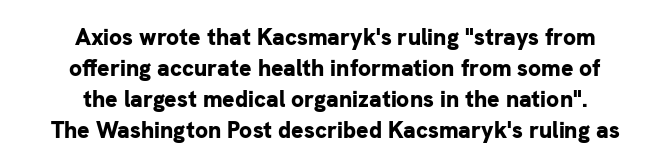
{"italic": "no", "bold": "yes", "underline": "no", "align": "center", "line_spacing": "normal", "line_spacing_ratio": 1.35, "letter_spacing": "normal", "letter_spacing_em": 0.0, "glyph_px": 23}
